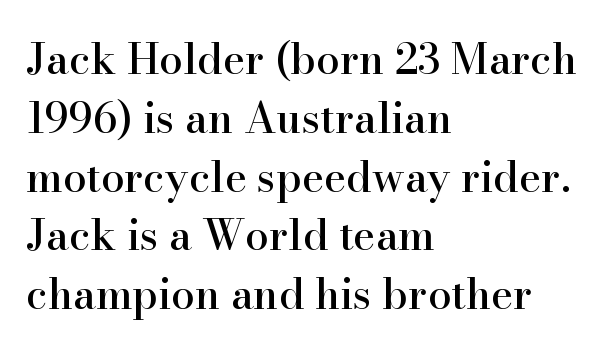
Small tapered or slab feet sit at the stroke ends, so this counts as serif. Varying glyph widths throughout — classic text-font behaviour. A roman cut, with each character standing at attention. The compositor pushed each line to the left boundary. Default kerning and tracking; the words read as compact shapes.
